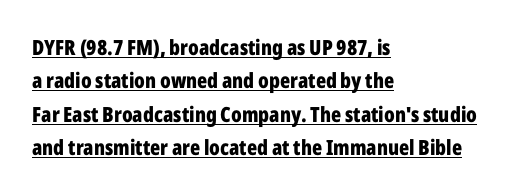
The image shows 21 px bold type, upright; set left-aligned, normal line spacing (1.59x), normal letter spacing, underlined.
